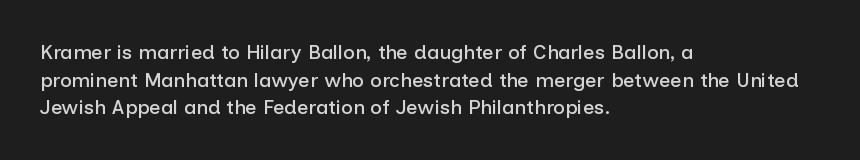
The image shows 20 px text type, upright; set left-aligned, normal line spacing (1.38x), normal letter spacing, not underlined.
